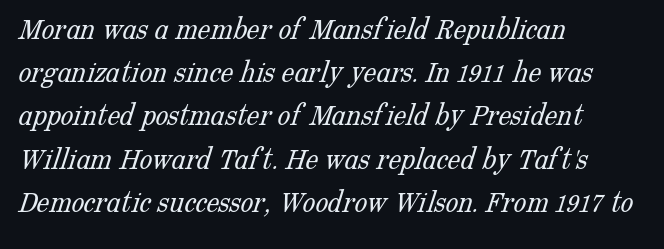
Q: Is the text bold? A: No.
Q: Is the typeface a serif or a sans-serif typeface? A: Serif.
Q: Is the text underlined? A: No.
Q: How is the paragraph aligned? A: Left-aligned.
Q: Is the spacing between letters normal or unusually wide? A: Normal.
Q: Is the spacing between lines tight, normal or loose? A: Normal.
Q: Width (condensed, normal, or wide)? A: Normal.
Q: Stroke contrast? A: Low.
Q: x-height? A: Medium.
Q: Monospaced? A: No.
